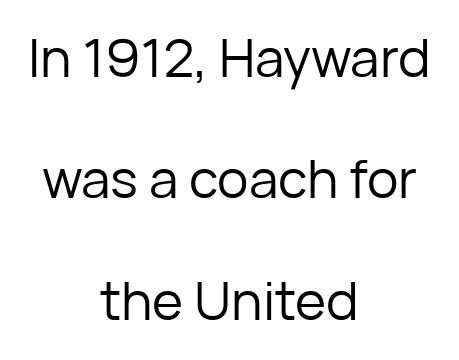
The image shows 53 px regular-weight sans-serif type, upright; set centered, loose line spacing (2.29x), normal letter spacing, not underlined; low stroke contrast and a medium x-height.
